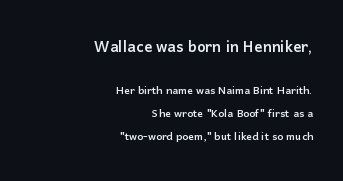
{"italic": "no", "underline": "no", "align": "right", "line_spacing": "normal", "line_spacing_ratio": 1.65, "letter_spacing": "normal", "letter_spacing_em": 0.0, "larger_block": "first", "size_ratio": 1.43, "glyph_px": 20}
